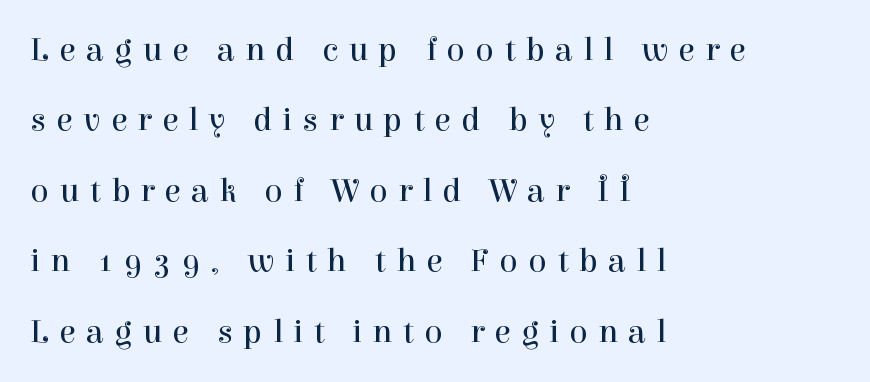
Q: Is the text bold? A: No.
Q: Is the text italic (slanted)? A: No, it is upright.
Q: Is the typeface a serif or a sans-serif typeface? A: Serif.
Q: Is the text underlined? A: No.
Q: How is the paragraph aligned? A: Left-aligned.
Q: Is the spacing between letters normal or unusually wide? A: Unusually wide.
Q: Is the spacing between lines tight, normal or loose? A: Loose.
Q: Width (condensed, normal, or wide)? A: Normal.
Q: Stroke contrast? A: High.
Q: x-height? A: Medium.
Q: Monospaced? A: No.
